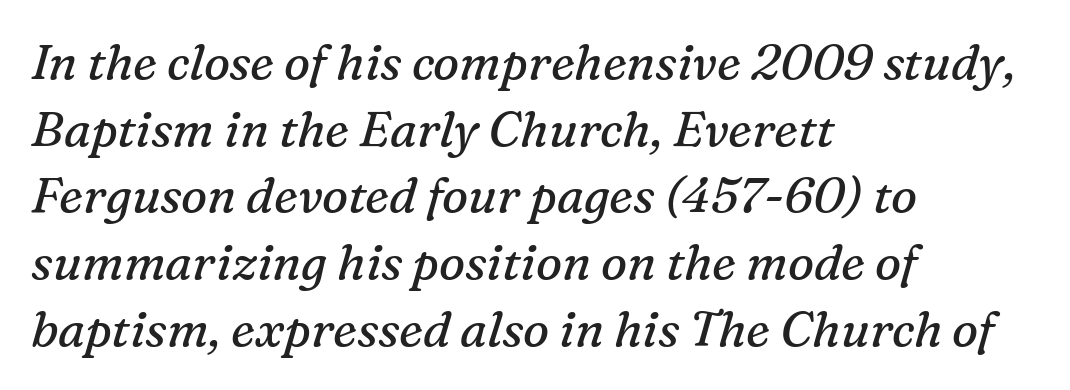
The lines in this sample share a left origin and differ only in where they stop. The passage shown stacks its lines at a standard gap. No letter is thick-stroked: the sample isn't bold. Nothing unusual about the tracking: characters are spaced as the font intends. Each letter keeps its own natural width here, so spacing adapts to shape.
